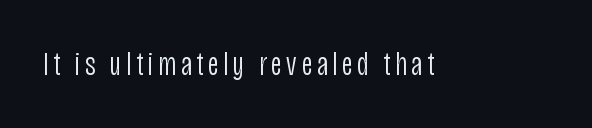
Q: Is the text bold? A: No.
Q: Is the text italic (slanted)? A: No, it is upright.
Q: Is the typeface a serif or a sans-serif typeface? A: Sans-serif.
Q: Is the text underlined? A: No.
Q: Width (condensed, normal, or wide)? A: Condensed.
Q: Stroke contrast? A: Low.
Q: x-height? A: Large.
Q: Monospaced? A: No.
